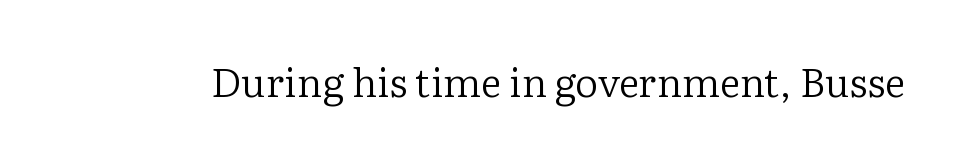
The image shows 40 px regular-weight serif type, upright; set normal letter spacing, not underlined; low stroke contrast and a medium x-height.
